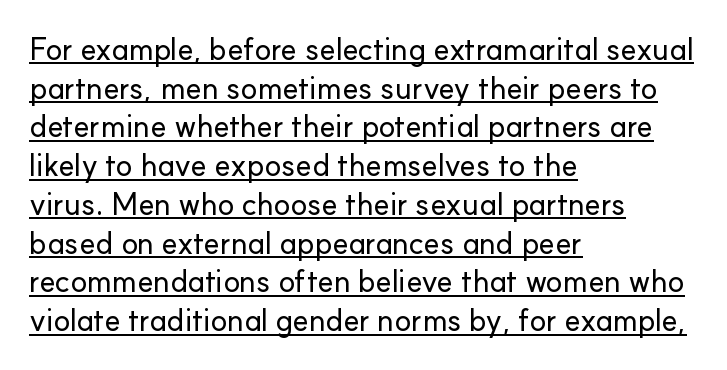
The image shows 31 px sans-serif type, upright; set left-aligned, normal line spacing (1.25x), normal letter spacing, underlined; low stroke contrast and a small x-height.
